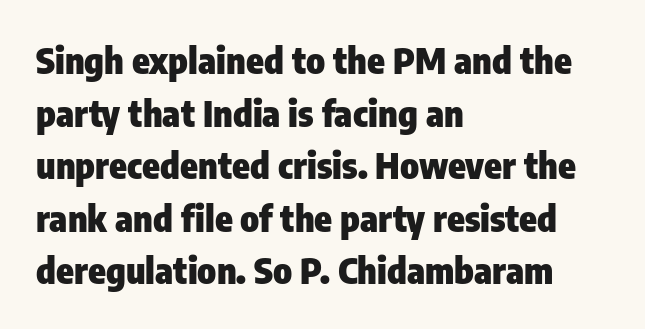
The image shows 36 px heavy, condensed sans-serif type, upright; set left-aligned, normal line spacing (1.46x), normal letter spacing, not underlined; low stroke contrast and a medium x-height.
